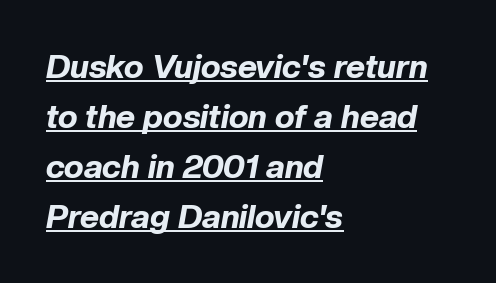
{"italic": "yes", "lean": "right", "slant_degrees": 10, "bold": "yes", "weight": "bold", "width": "normal", "stroke_contrast": "low", "x_height": "medium", "monospaced": "no", "underline": "yes", "align": "left", "line_spacing": "normal", "line_spacing_ratio": 1.52, "letter_spacing": "normal", "letter_spacing_em": 0.0, "glyph_px": 33}
